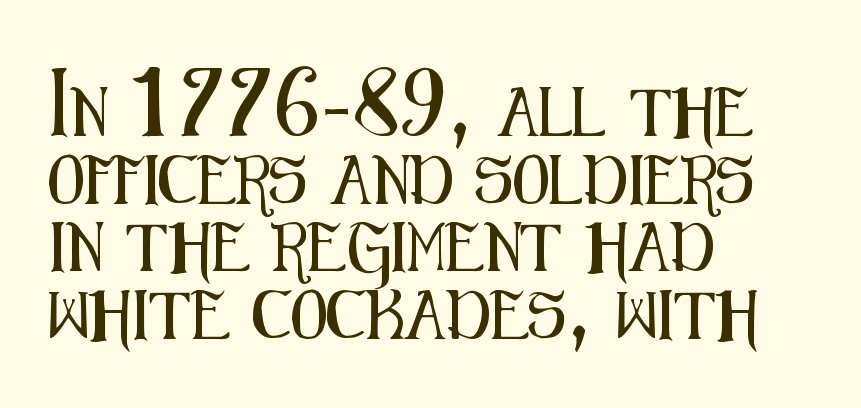
{"italic": "no", "width": "condensed", "stroke_contrast": "medium", "x_height": "medium", "monospaced": "no", "underline": "no", "align": "left", "line_spacing": "normal", "line_spacing_ratio": 1.41, "letter_spacing": "normal", "letter_spacing_em": 0.0, "glyph_px": 48}
